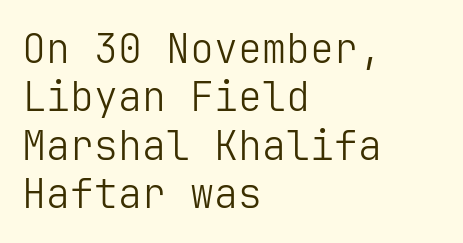
Q: Is the text bold? A: No.
Q: Is the text italic (slanted)? A: No, it is upright.
Q: Is the typeface a serif or a sans-serif typeface? A: Sans-serif.
Q: Is the text underlined? A: No.
Q: How is the paragraph aligned? A: Left-aligned.
Q: Is the spacing between letters normal or unusually wide? A: Normal.
Q: Width (condensed, normal, or wide)? A: Normal.
Q: Stroke contrast? A: Low.
Q: x-height? A: Medium.
